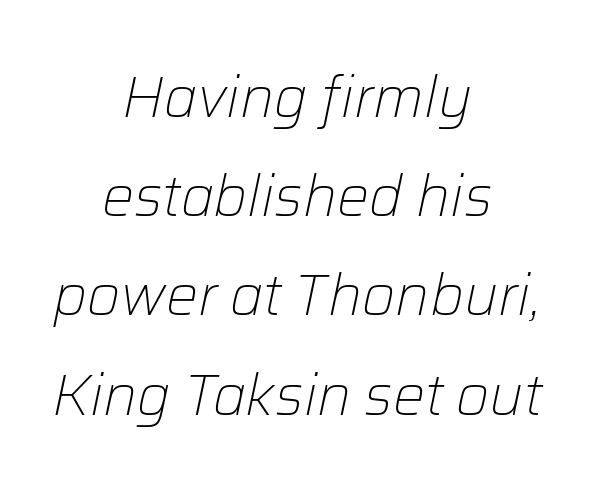
Q: Is the text bold? A: No.
Q: Is the text italic (slanted)? A: Yes, it leans right by about 12 degrees.
Q: Is the text underlined? A: No.
Q: How is the paragraph aligned? A: Centered.
Q: Is the spacing between letters normal or unusually wide? A: Normal.
Q: Width (condensed, normal, or wide)? A: Normal.
Q: Stroke contrast? A: Low.
Q: x-height? A: Medium.
Q: Monospaced? A: No.
